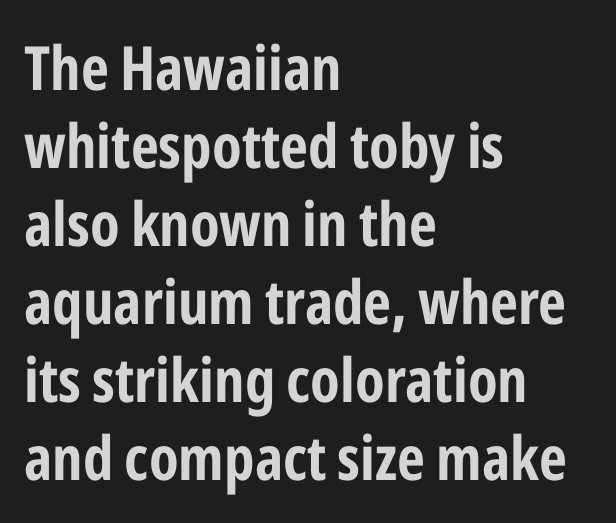
Q: Is the text bold? A: Yes.
Q: Is the text italic (slanted)? A: No, it is upright.
Q: Is the typeface a serif or a sans-serif typeface? A: Sans-serif.
Q: Is the text underlined? A: No.
Q: How is the paragraph aligned? A: Left-aligned.
Q: Is the spacing between letters normal or unusually wide? A: Normal.
Q: Is the spacing between lines tight, normal or loose? A: Normal.
Q: Width (condensed, normal, or wide)? A: Condensed.
Q: Stroke contrast? A: Low.
Q: x-height? A: Medium.
Q: Monospaced? A: No.
